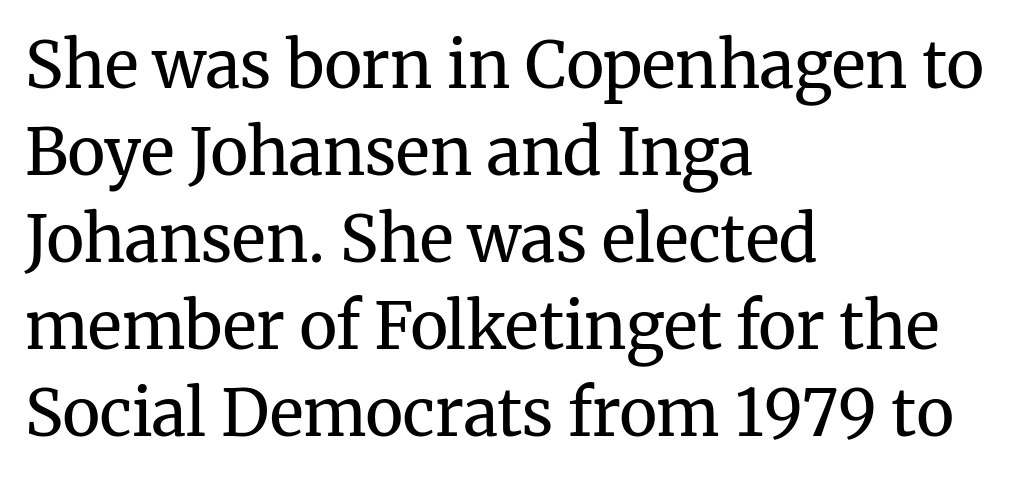
Q: Is the text bold? A: No.
Q: Is the text italic (slanted)? A: No, it is upright.
Q: Is the typeface a serif or a sans-serif typeface? A: Serif.
Q: Is the text underlined? A: No.
Q: How is the paragraph aligned? A: Left-aligned.
Q: Is the spacing between letters normal or unusually wide? A: Normal.
Q: Is the spacing between lines tight, normal or loose? A: Normal.
Q: Width (condensed, normal, or wide)? A: Normal.
Q: Stroke contrast? A: Medium.
Q: x-height? A: Medium.
Q: Monospaced? A: No.
